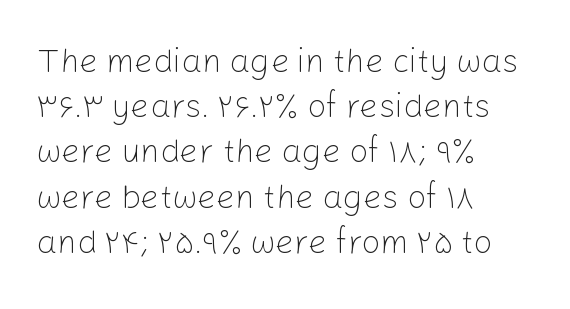
{"serif": "no", "italic": "no", "bold": "no", "weight": "light", "width": "normal", "stroke_contrast": "low", "x_height": "medium", "monospaced": "no", "underline": "no", "align": "left", "line_spacing": "normal", "line_spacing_ratio": 1.37, "letter_spacing": "normal", "letter_spacing_em": 0.0, "glyph_px": 33}
